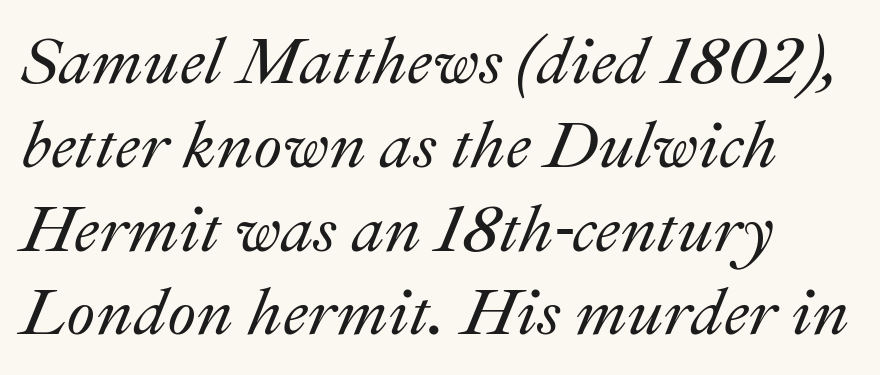
Q: Is the text italic (slanted)? A: Yes, it leans right by about 22 degrees.
Q: Is the text underlined? A: No.
Q: How is the paragraph aligned? A: Left-aligned.
Q: Is the spacing between letters normal or unusually wide? A: Normal.
Q: Is the spacing between lines tight, normal or loose? A: Normal.
Q: Width (condensed, normal, or wide)? A: Normal.
Q: Stroke contrast? A: Medium.
Q: x-height? A: Small.
Q: Monospaced? A: No.
